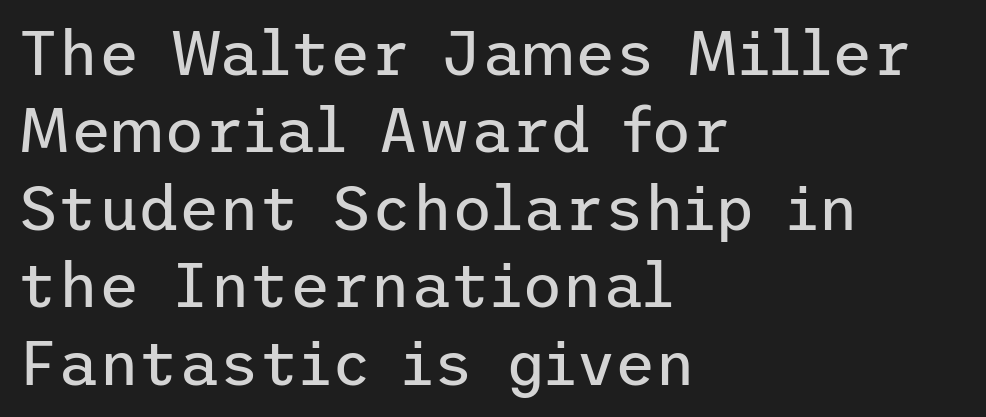
Q: Is the text bold? A: No.
Q: Is the text italic (slanted)? A: No, it is upright.
Q: Is the typeface a serif or a sans-serif typeface? A: Sans-serif.
Q: Is the text underlined? A: No.
Q: How is the paragraph aligned? A: Left-aligned.
Q: Is the spacing between letters normal or unusually wide? A: Normal.
Q: Is the spacing between lines tight, normal or loose? A: Normal.
Q: Width (condensed, normal, or wide)? A: Normal.
Q: Stroke contrast? A: Low.
Q: x-height? A: Medium.
